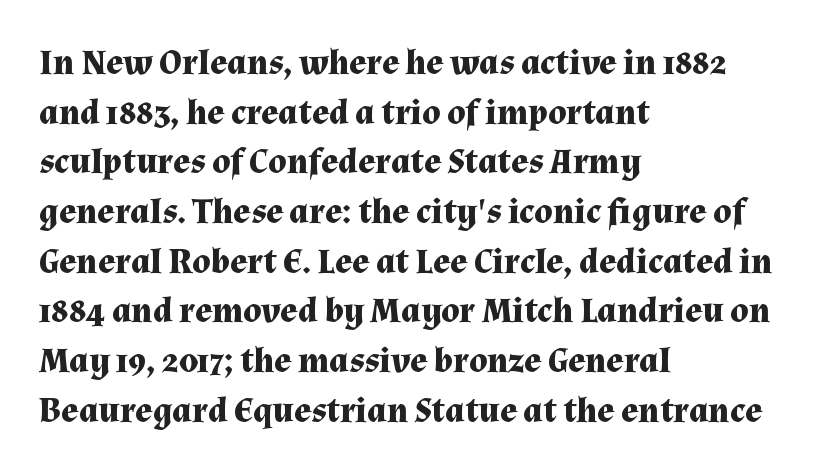
The image shows 36 px bold serif type, upright; set left-aligned, normal line spacing (1.38x), normal letter spacing, not underlined; medium stroke contrast and a medium x-height.
